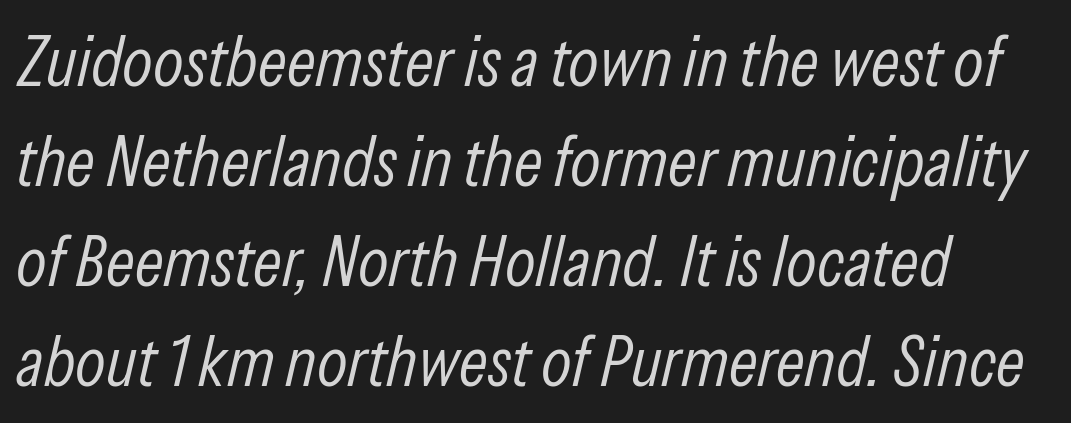
{"italic": "yes", "lean": "right", "slant_degrees": 13, "bold": "no", "weight": "light", "width": "condensed", "stroke_contrast": "low", "x_height": "medium", "monospaced": "no", "underline": "no", "align": "left", "line_spacing": "normal", "line_spacing_ratio": 1.41, "letter_spacing": "normal", "letter_spacing_em": 0.0, "glyph_px": 71}
